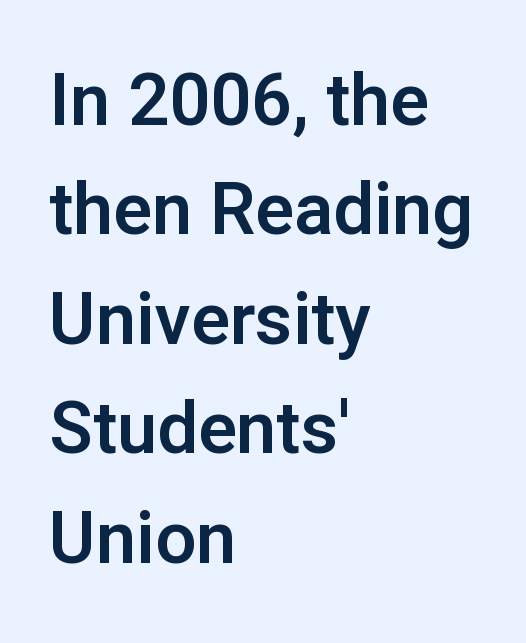
{"serif": "no", "italic": "no", "width": "normal", "stroke_contrast": "low", "x_height": "medium", "monospaced": "no", "underline": "no", "align": "left", "line_spacing": "normal", "line_spacing_ratio": 1.52, "letter_spacing": "normal", "letter_spacing_em": 0.0, "glyph_px": 72}
